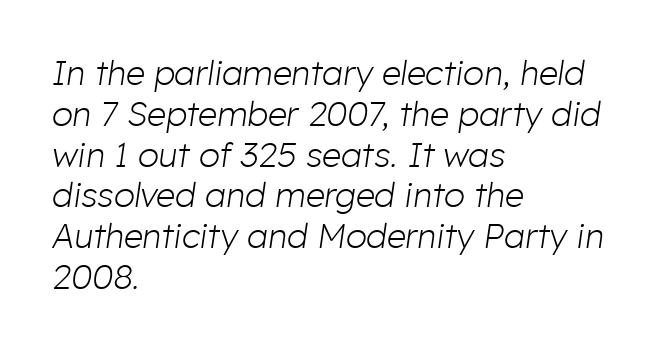
The area under the type is left untouched. The glyphs look as if they've been sheared to an angle. Where is the straight margin? On the left. These glyphs show unthickened strokes, regular width or finer. You could not count columns in this text — the font is proportionally spaced.
